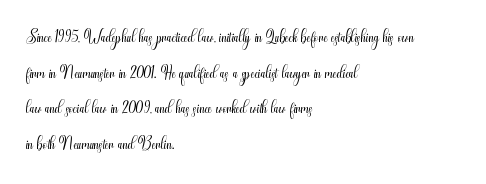
{"bold": "no", "underline": "no", "align": "left", "line_spacing": "normal", "line_spacing_ratio": 1.48, "letter_spacing": "normal", "letter_spacing_em": 0.0, "glyph_px": 24}
